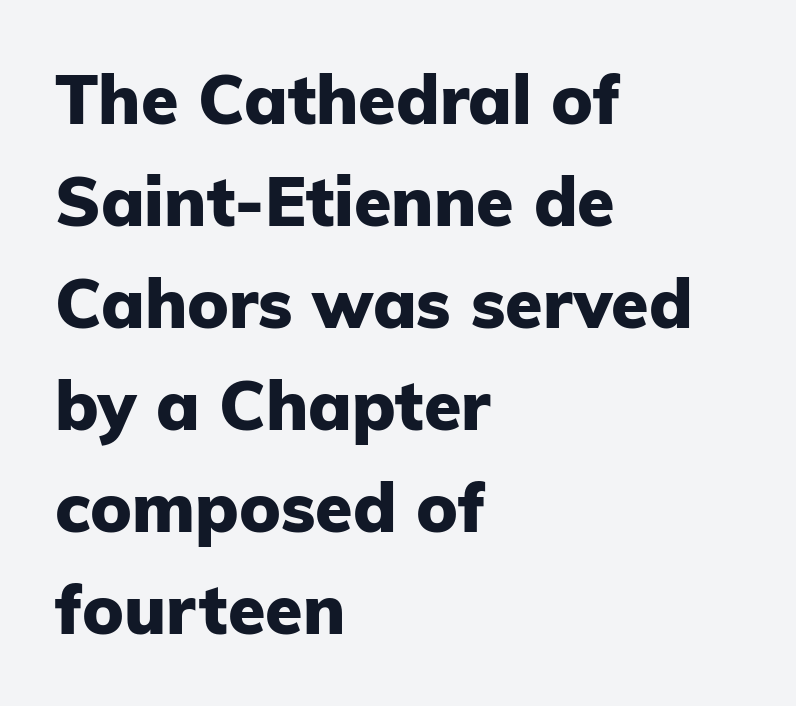
Q: Is the text bold? A: Yes.
Q: Is the text italic (slanted)? A: No, it is upright.
Q: Is the typeface a serif or a sans-serif typeface? A: Sans-serif.
Q: Is the text underlined? A: No.
Q: How is the paragraph aligned? A: Left-aligned.
Q: Is the spacing between letters normal or unusually wide? A: Normal.
Q: Is the spacing between lines tight, normal or loose? A: Normal.
Q: Width (condensed, normal, or wide)? A: Normal.
Q: Stroke contrast? A: Low.
Q: x-height? A: Medium.
Q: Monospaced? A: No.
